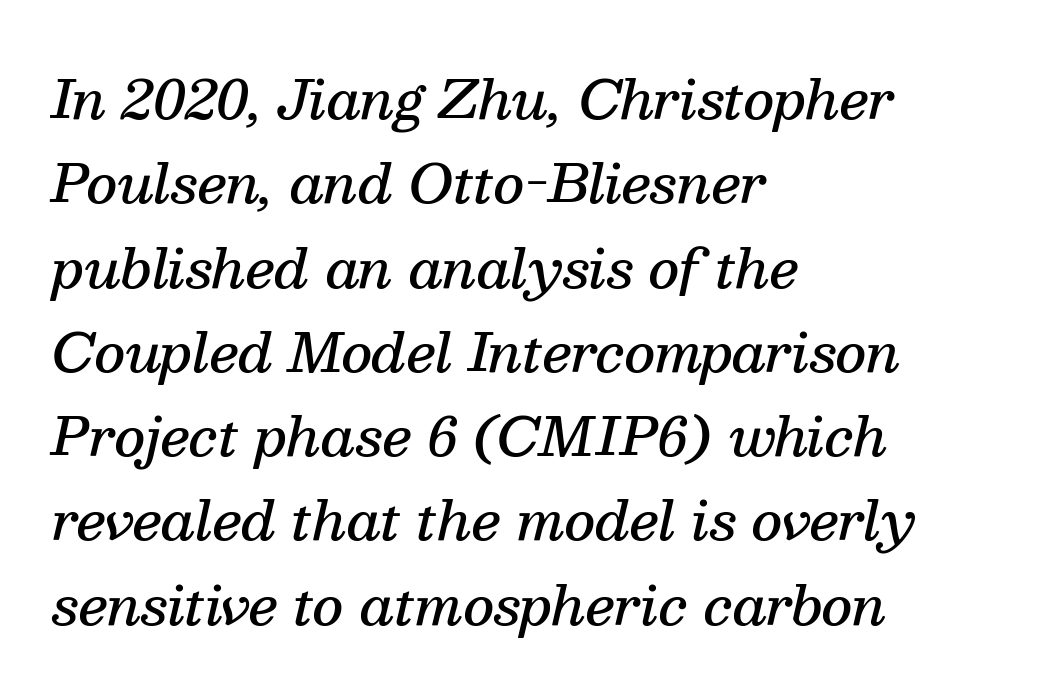
Q: Is the text bold? A: Semi-bold.
Q: Is the text italic (slanted)? A: Yes, it leans right by about 13 degrees.
Q: Is the typeface a serif or a sans-serif typeface? A: Serif.
Q: Is the text underlined? A: No.
Q: How is the paragraph aligned? A: Left-aligned.
Q: Is the spacing between letters normal or unusually wide? A: Normal.
Q: Is the spacing between lines tight, normal or loose? A: Normal.
Q: Width (condensed, normal, or wide)? A: Normal.
Q: Stroke contrast? A: Medium.
Q: x-height? A: Medium.
Q: Monospaced? A: No.
